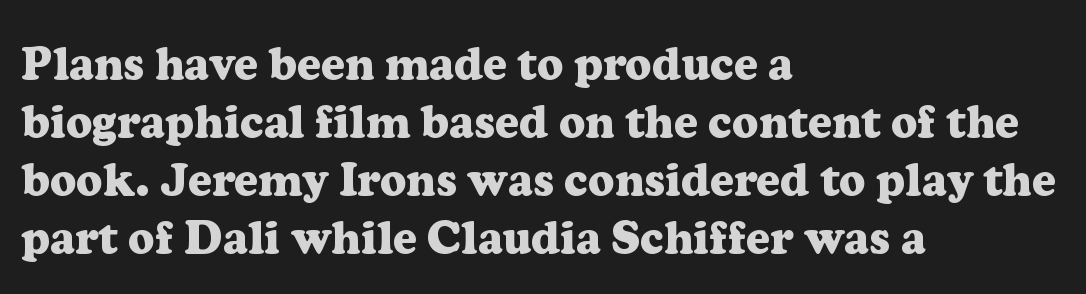
Q: Is the text bold? A: Yes.
Q: Is the text italic (slanted)? A: No, it is upright.
Q: Is the typeface a serif or a sans-serif typeface? A: Serif.
Q: Is the text underlined? A: No.
Q: How is the paragraph aligned? A: Left-aligned.
Q: Is the spacing between letters normal or unusually wide? A: Normal.
Q: Is the spacing between lines tight, normal or loose? A: Normal.
Q: Width (condensed, normal, or wide)? A: Normal.
Q: Stroke contrast? A: Low.
Q: x-height? A: Medium.
Q: Monospaced? A: No.
